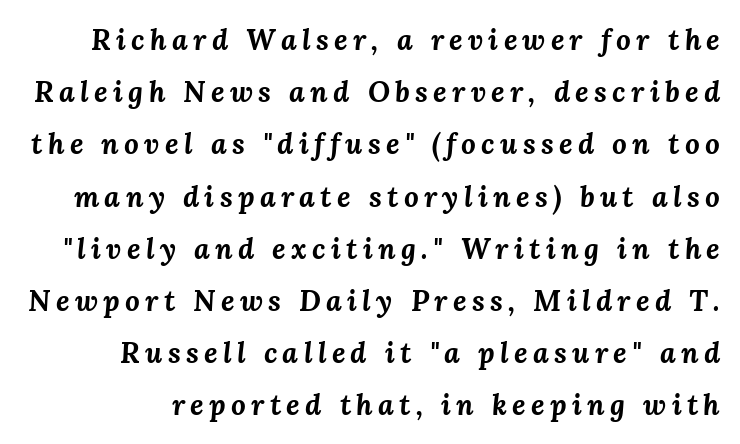
Descender tails drop into unmarked territory. Is this a fixed-width face? No — the glyphs have proportional, varying widths. The typesetting leans heavy: a genuine bold. Does the lettering tilt? It does — this is italic.
